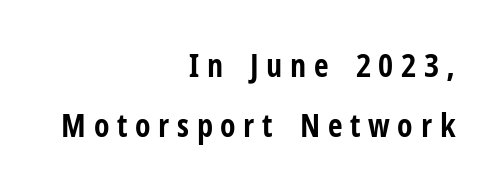
Q: Is the text bold? A: Yes.
Q: Is the text italic (slanted)? A: No, it is upright.
Q: Is the typeface a serif or a sans-serif typeface? A: Sans-serif.
Q: Is the text underlined? A: No.
Q: How is the paragraph aligned? A: Right-aligned.
Q: Is the spacing between letters normal or unusually wide? A: Unusually wide.
Q: Width (condensed, normal, or wide)? A: Condensed.
Q: Stroke contrast? A: Low.
Q: x-height? A: Medium.
Q: Monospaced? A: No.
